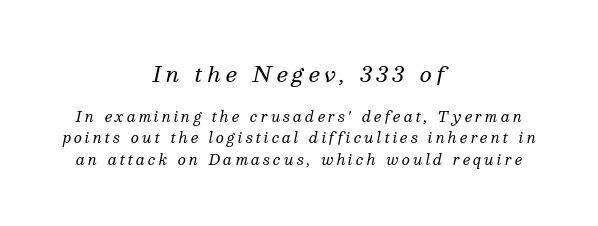
{"italic": "yes", "lean": "right", "slant_degrees": 13, "bold": "no", "underline": "no", "align": "center", "line_spacing": "normal", "line_spacing_ratio": 1.53, "letter_spacing": "wide", "letter_spacing_em": 0.23, "larger_block": "first", "size_ratio": 1.5, "glyph_px": 21}
